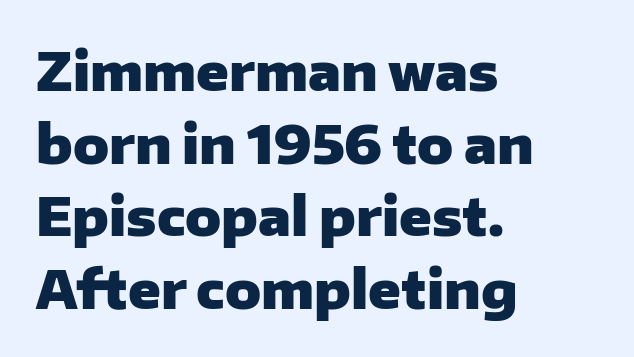
The image shows 53 px heavy sans-serif type, upright; set left-aligned, normal line spacing (1.37x), normal letter spacing, not underlined; low stroke contrast and a medium x-height.
